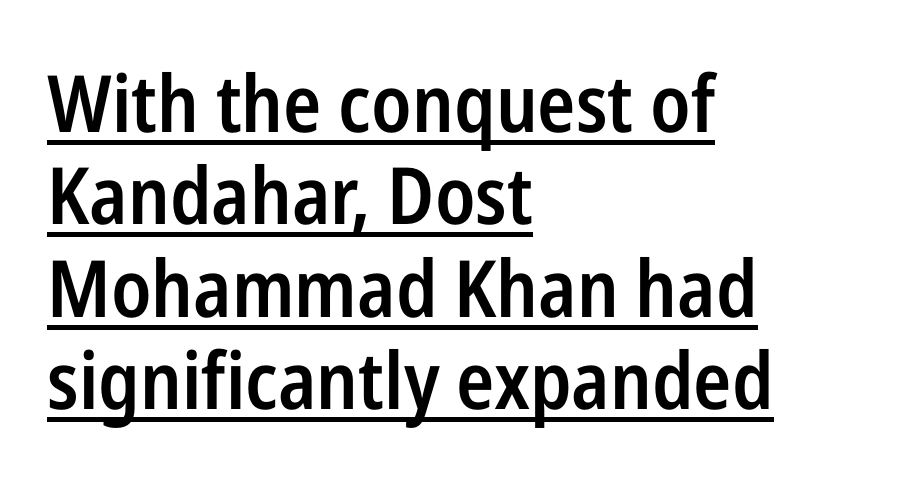
{"serif": "no", "italic": "no", "bold": "semi", "weight": "semibold", "width": "condensed", "stroke_contrast": "low", "x_height": "medium", "monospaced": "no", "underline": "yes", "align": "left", "line_spacing_ratio": 1.17, "letter_spacing": "normal", "letter_spacing_em": 0.0, "glyph_px": 79}
